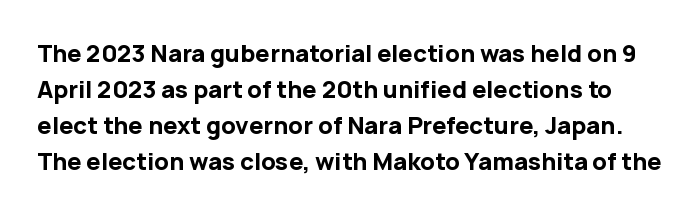
Q: Is the text bold? A: Yes.
Q: Is the text italic (slanted)? A: No, it is upright.
Q: Is the text underlined? A: No.
Q: Is the spacing between letters normal or unusually wide? A: Normal.
Q: Is the spacing between lines tight, normal or loose? A: Normal.
